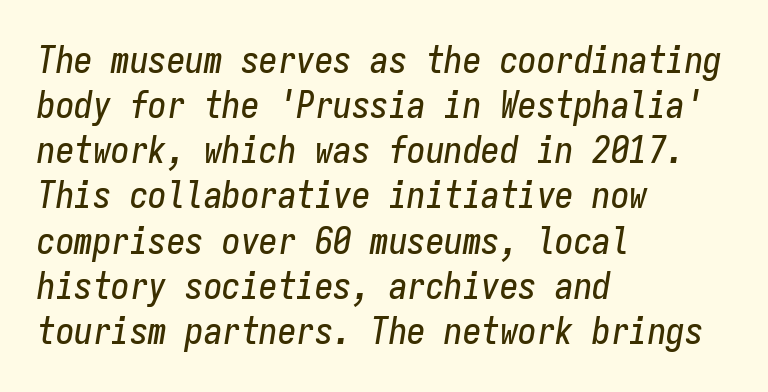
The image shows 37 px condensed type, italic (leaning right), monospaced; set left-aligned, line spacing 1.22x, normal letter spacing, not underlined; low stroke contrast and a medium x-height.
